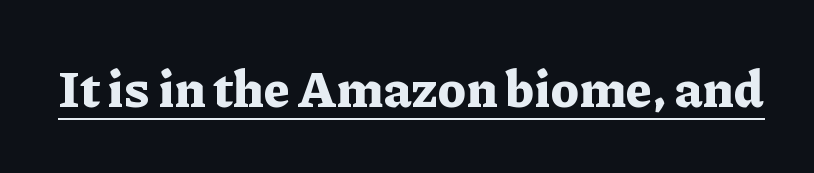
{"serif": "yes", "italic": "no", "bold": "yes", "weight": "bold", "width": "normal", "stroke_contrast": "low", "x_height": "medium", "monospaced": "no", "underline": "yes", "letter_spacing": "normal", "letter_spacing_em": 0.0, "glyph_px": 51}
